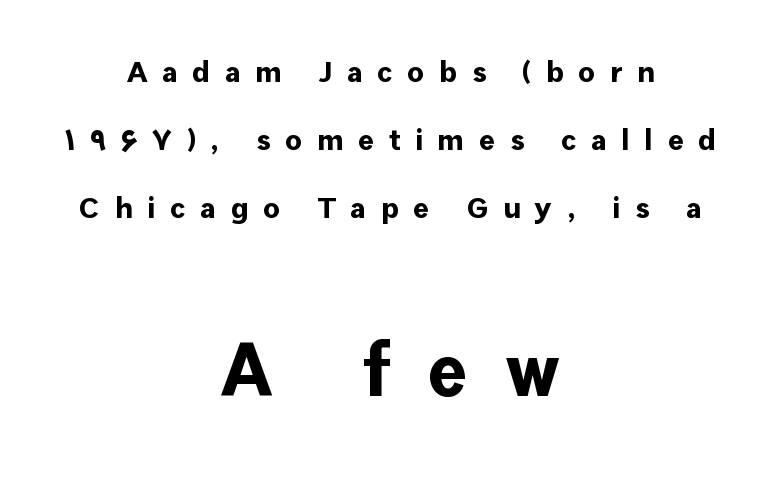
The image shows 75 px bold sans-serif type, upright; set centered, loose line spacing (2.26x), unusually wide letter spacing (+0.49 em), not underlined; the second (bottom) block is 2.5x larger; low stroke contrast and a medium x-height.
